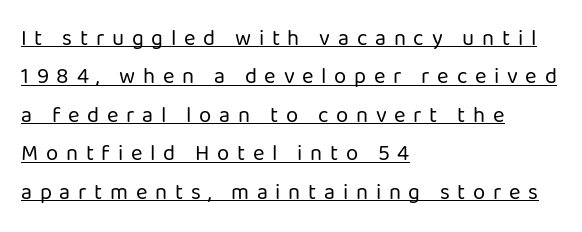
Q: Is the text bold? A: No.
Q: Is the text italic (slanted)? A: No, it is upright.
Q: Is the text underlined? A: Yes.
Q: How is the paragraph aligned? A: Left-aligned.
Q: Is the spacing between letters normal or unusually wide? A: Unusually wide.
